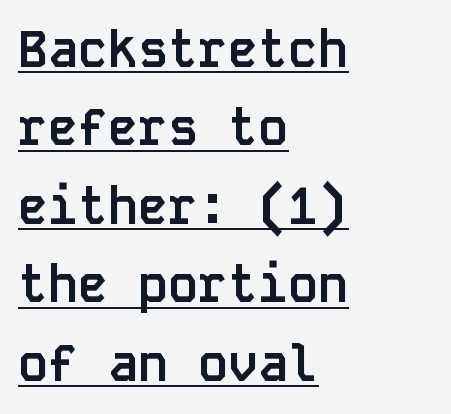
The image shows 50 px semibold sans-serif type, upright, monospaced; set left-aligned, normal line spacing (1.57x), normal letter spacing, underlined; low stroke contrast and a large x-height.
